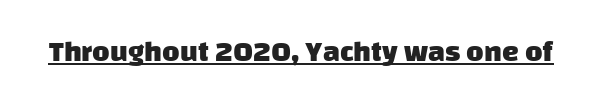
As a designer I'd log this as weight 700, bold. You can see a thin bar hugging the bottom of the glyphs. This rendering employs a face without finishing strokes, i.e., a sans-serif. Glyph-to-glyph distance matches everyday printed text.
